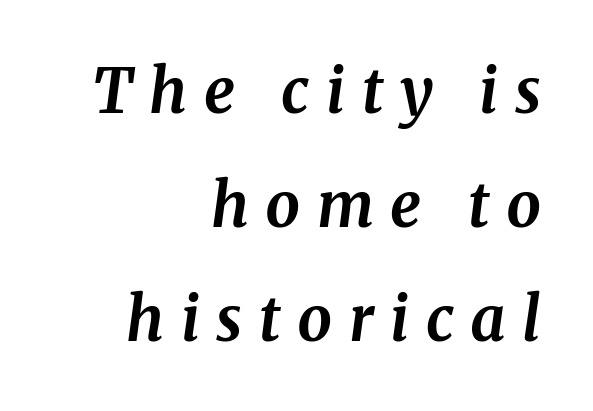
Q: Is the text bold? A: Yes.
Q: Is the text italic (slanted)? A: Yes, it leans right by about 8 degrees.
Q: Is the typeface a serif or a sans-serif typeface? A: Serif.
Q: Is the text underlined? A: No.
Q: How is the paragraph aligned? A: Right-aligned.
Q: Is the spacing between letters normal or unusually wide? A: Unusually wide.
Q: Width (condensed, normal, or wide)? A: Normal.
Q: Stroke contrast? A: Medium.
Q: x-height? A: Medium.
Q: Monospaced? A: No.
